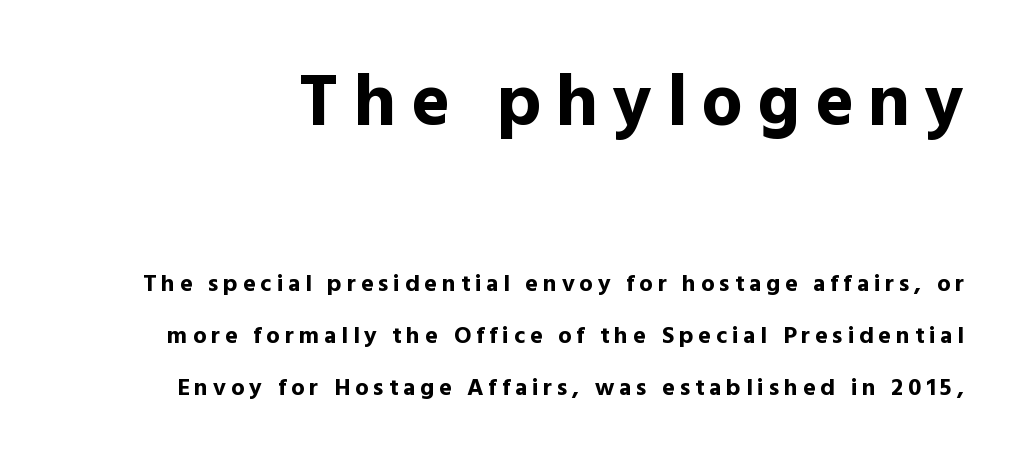
{"serif": "no", "italic": "no", "bold": "yes", "weight": "bold", "width": "normal", "x_height": "medium", "monospaced": "no", "underline": "no", "line_spacing": "loose", "line_spacing_ratio": 2.17, "letter_spacing": "wide", "letter_spacing_em": 0.2, "larger_block": "first", "size_ratio": 3.04, "glyph_px": 73}
